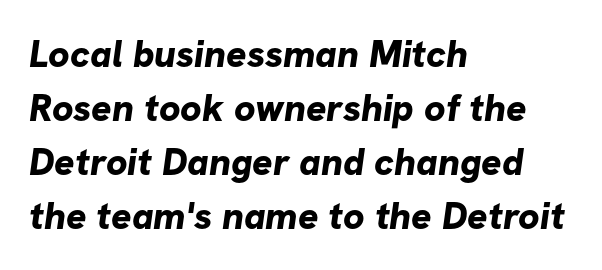
Q: Is the text bold? A: Yes.
Q: Is the typeface a serif or a sans-serif typeface? A: Sans-serif.
Q: Is the text underlined? A: No.
Q: How is the paragraph aligned? A: Left-aligned.
Q: Is the spacing between letters normal or unusually wide? A: Normal.
Q: Is the spacing between lines tight, normal or loose? A: Normal.
Q: Width (condensed, normal, or wide)? A: Normal.
Q: Stroke contrast? A: Low.
Q: x-height? A: Medium.
Q: Monospaced? A: No.
